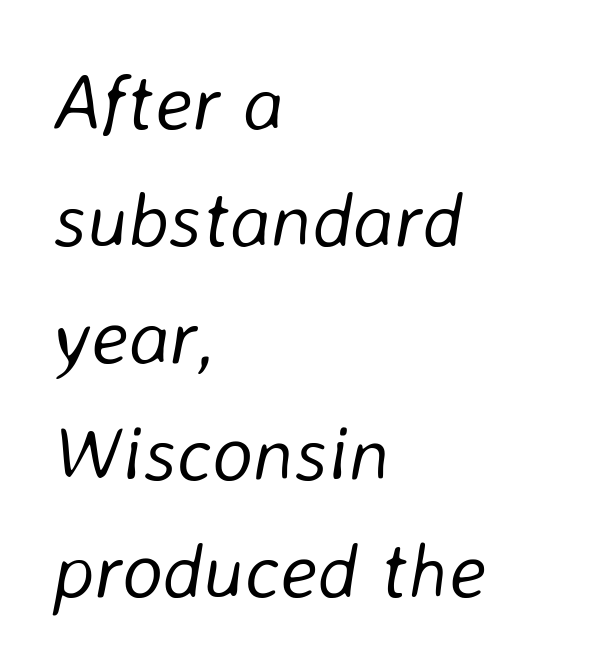
Q: Is the text bold? A: No.
Q: Is the text italic (slanted)? A: Yes, it leans right by about 8 degrees.
Q: Is the text underlined? A: No.
Q: How is the paragraph aligned? A: Left-aligned.
Q: Is the spacing between letters normal or unusually wide? A: Normal.
Q: Is the spacing between lines tight, normal or loose? A: Normal.
Q: Width (condensed, normal, or wide)? A: Normal.
Q: Stroke contrast? A: Low.
Q: x-height? A: Medium.
Q: Monospaced? A: No.
